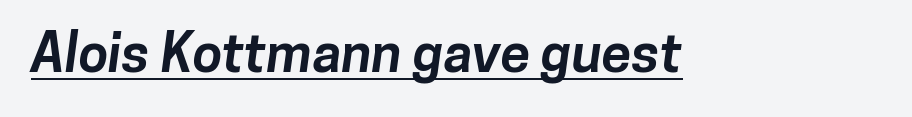
{"serif": "no", "bold": "yes", "weight": "bold", "width": "normal", "stroke_contrast": "low", "x_height": "medium", "monospaced": "no", "underline": "yes", "letter_spacing": "normal", "letter_spacing_em": 0.0, "glyph_px": 54}
